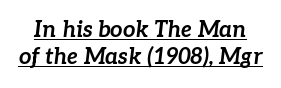
{"italic": "yes", "lean": "right", "slant_degrees": 7, "bold": "yes", "underline": "yes", "line_spacing_ratio": 1.22, "letter_spacing": "normal", "letter_spacing_em": 0.0, "glyph_px": 22}
